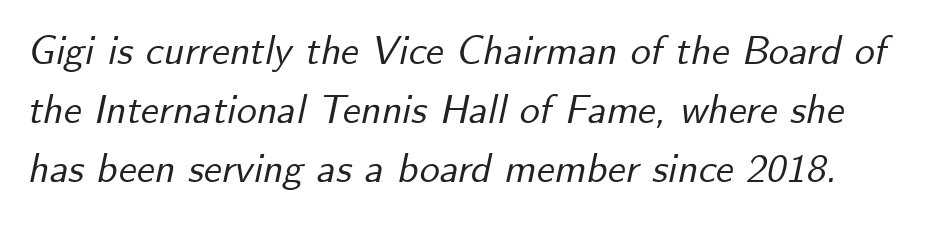
Q: Is the text italic (slanted)? A: Yes, it leans right by about 12 degrees.
Q: Is the text underlined? A: No.
Q: Is the spacing between letters normal or unusually wide? A: Normal.
Q: Is the spacing between lines tight, normal or loose? A: Normal.
Q: Width (condensed, normal, or wide)? A: Normal.
Q: Stroke contrast? A: Low.
Q: x-height? A: Small.
Q: Monospaced? A: No.
